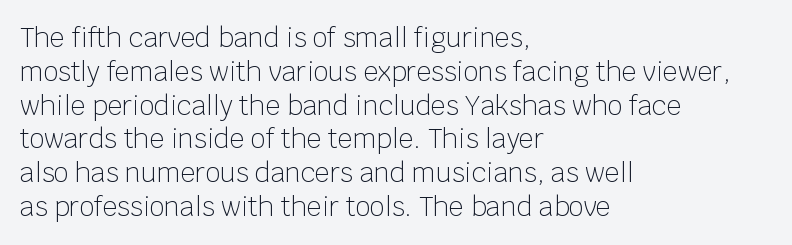
The image shows 26 px text type, upright; set left-aligned, normal line spacing (1.3x), normal letter spacing, not underlined.
